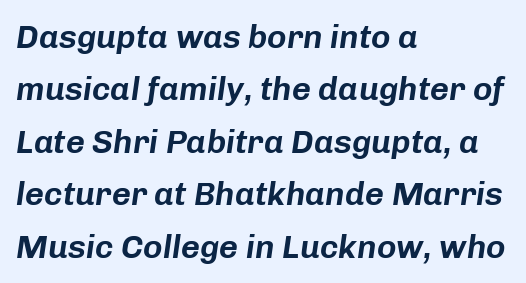
{"italic": "yes", "lean": "right", "slant_degrees": 8, "width": "normal", "stroke_contrast": "low", "x_height": "medium", "monospaced": "no", "underline": "no", "align": "left", "line_spacing": "normal", "line_spacing_ratio": 1.59, "letter_spacing": "normal", "letter_spacing_em": 0.0, "glyph_px": 33}
